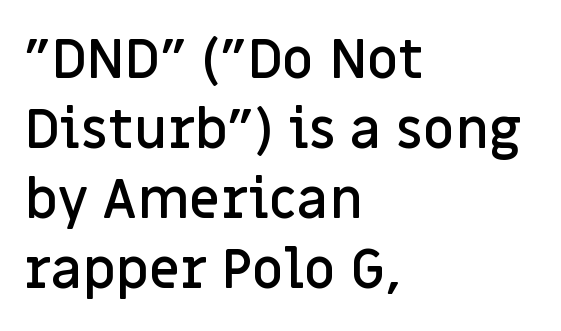
The image shows 55 px semibold sans-serif type, upright; set left-aligned, normal line spacing (1.27x), normal letter spacing, not underlined; low stroke contrast and a large x-height.
